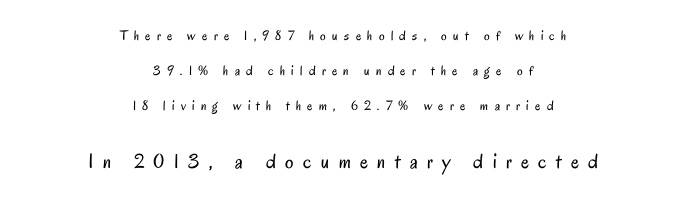
The image shows 21 px text type, upright; set centered, loose line spacing (2.49x), unusually wide letter spacing (+0.45 em), not underlined; the second (bottom) block is 1.5x larger.
